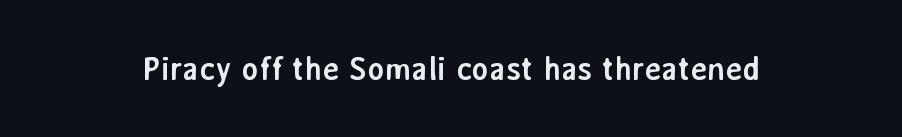
Q: Is the text bold? A: Yes.
Q: Is the text italic (slanted)? A: No, it is upright.
Q: Is the typeface a serif or a sans-serif typeface? A: Sans-serif.
Q: Is the text underlined? A: No.
Q: Is the spacing between letters normal or unusually wide? A: Normal.
Q: Width (condensed, normal, or wide)? A: Normal.
Q: Stroke contrast? A: Low.
Q: x-height? A: Medium.
Q: Monospaced? A: No.
